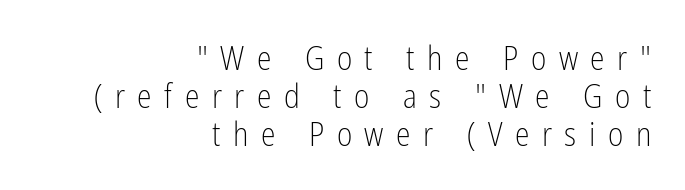
You could not count columns in this text — the font is proportionally spaced. This sample trades vertical openness for compactness between lines. The passage is arranged like a letterhead date or caption credit — flush right. You could only call the tracking loose — the letters float apart. It's the straight-up-and-down kind of type.
